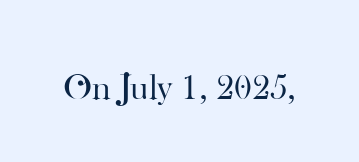
Nobody drew a line under any word here. Tall strokes in this sample are plumb rather than angled. Is this a fixed-width face? No — the glyphs have proportional, varying widths. A serif font was chosen for this passage. No chunkiness to these letters — they're not bold. Each word holds together tightly as a unit, with standard inter-letter gaps.
